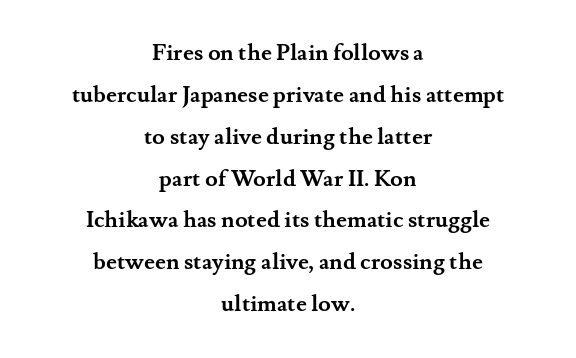
Q: Is the text bold? A: Yes.
Q: Is the text italic (slanted)? A: No, it is upright.
Q: Is the text underlined? A: No.
Q: How is the paragraph aligned? A: Centered.
Q: Is the spacing between letters normal or unusually wide? A: Normal.
